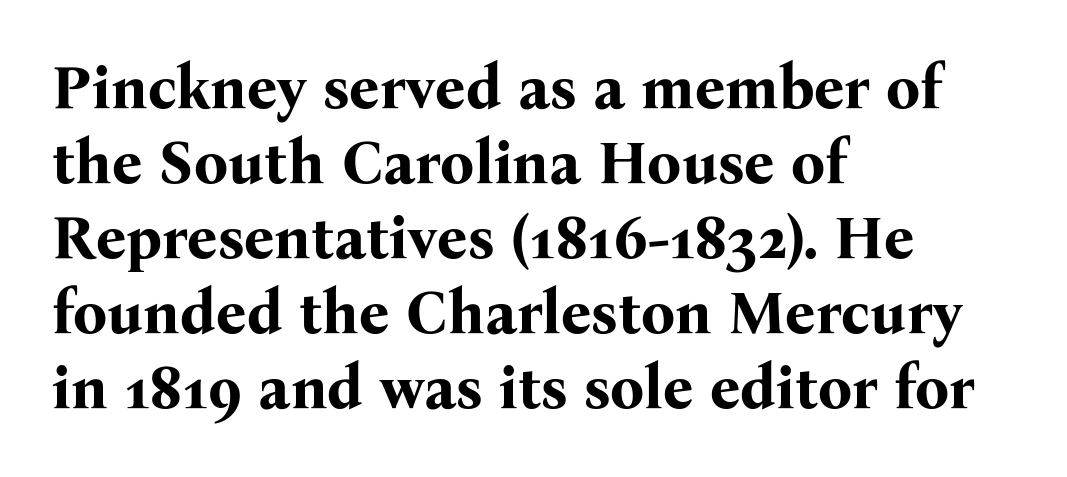
The image shows 60 px bold serif type, upright; set left-aligned, normal line spacing (1.25x), normal letter spacing, not underlined; medium stroke contrast and a medium x-height.
